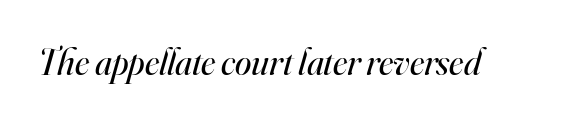
The image shows 37 px regular-weight serif type, italic (leaning right); set normal letter spacing, not underlined; high stroke contrast and a small x-height.
